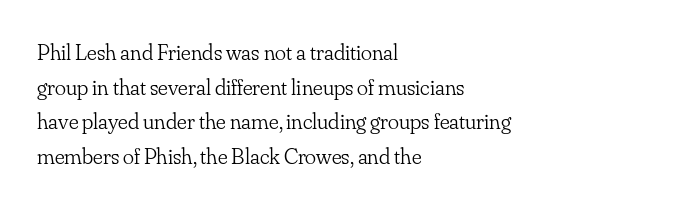
Q: Is the text bold? A: No.
Q: Is the text italic (slanted)? A: No, it is upright.
Q: Is the text underlined? A: No.
Q: How is the paragraph aligned? A: Left-aligned.
Q: Is the spacing between letters normal or unusually wide? A: Normal.
Q: Is the spacing between lines tight, normal or loose? A: Normal.
